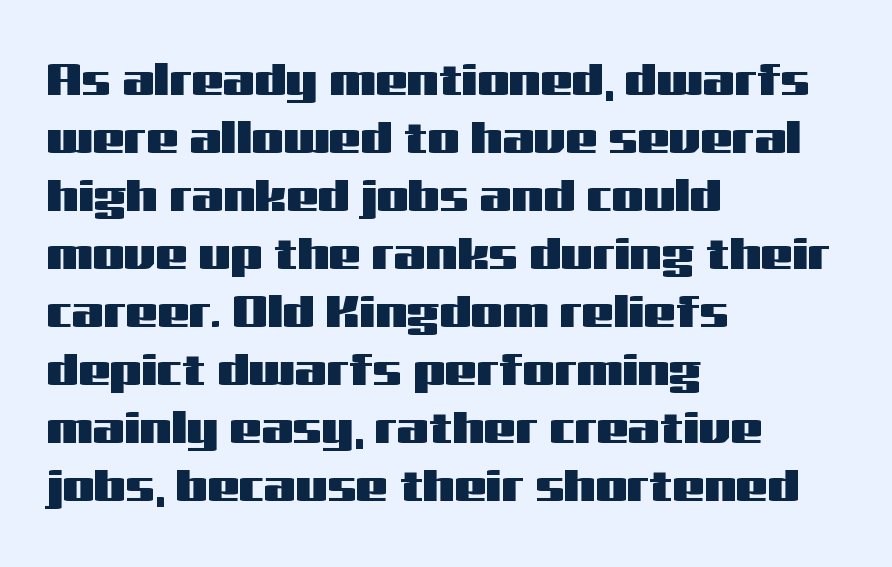
{"serif": "no", "italic": "no", "width": "wide", "stroke_contrast": "medium", "x_height": "medium", "monospaced": "no", "underline": "no", "align": "left", "line_spacing": "normal", "line_spacing_ratio": 1.29, "letter_spacing": "normal", "letter_spacing_em": 0.0, "glyph_px": 45}
